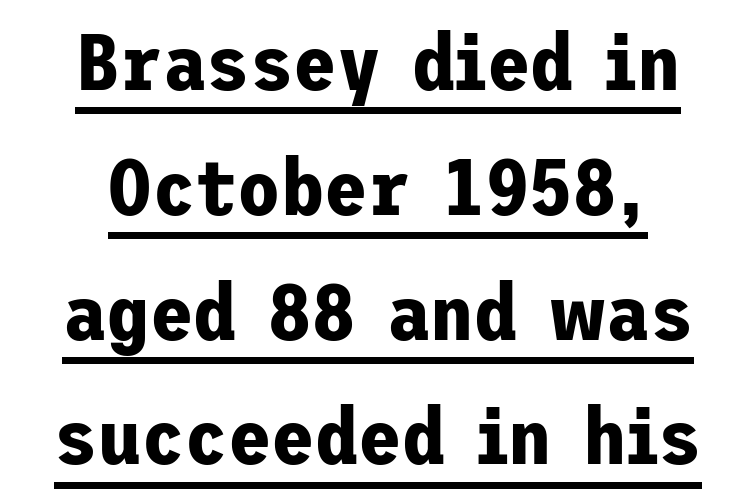
{"serif": "no", "italic": "no", "bold": "yes", "weight": "bold", "width": "normal", "stroke_contrast": "low", "x_height": "medium", "underline": "yes", "align": "center", "line_spacing": "normal", "line_spacing_ratio": 1.58, "letter_spacing": "normal", "letter_spacing_em": 0.0, "glyph_px": 79}
